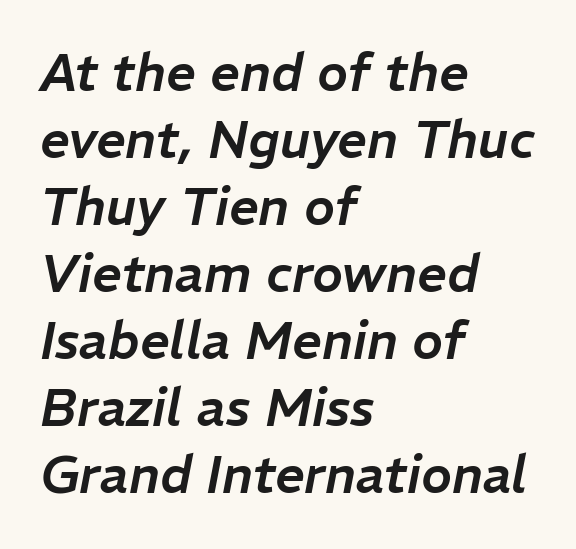
The image shows 52 px text type, italic (leaning right); set left-aligned, normal line spacing (1.29x), normal letter spacing, not underlined; low stroke contrast and a medium x-height.
